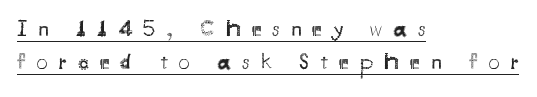
Normally led — the rows are evenly, conventionally spaced. No chunkiness to these letters — they're not bold. The typesetter chose a ragged-right arrangement here. Every stem runs plumb, perpendicular to the baseline. Each word looks stretched out because of the extra space between its letters. Caption: lettering with a line underneath.
